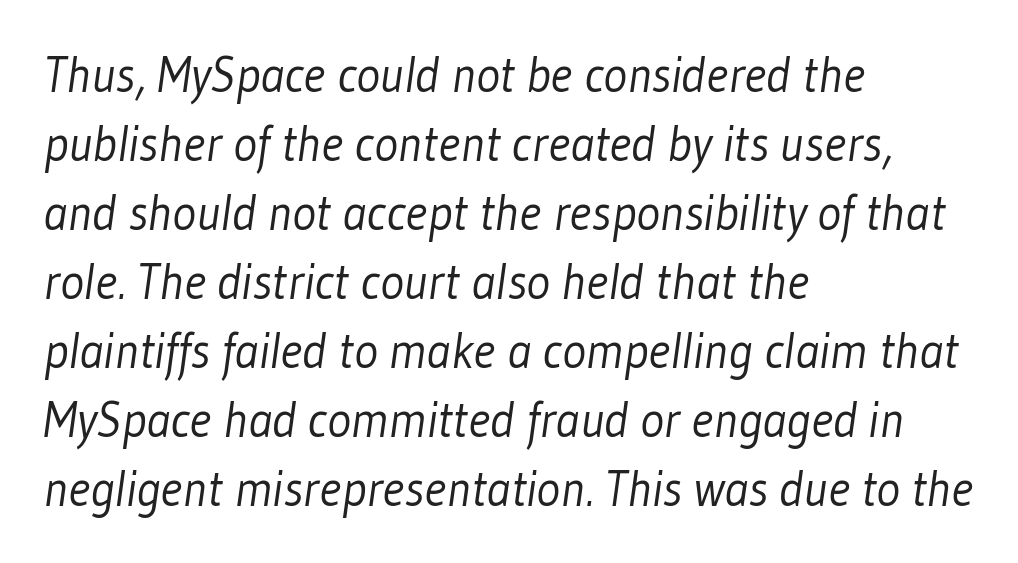
Q: Is the text bold? A: No.
Q: Is the typeface a serif or a sans-serif typeface? A: Sans-serif.
Q: Is the text underlined? A: No.
Q: How is the paragraph aligned? A: Left-aligned.
Q: Is the spacing between letters normal or unusually wide? A: Normal.
Q: Is the spacing between lines tight, normal or loose? A: Normal.
Q: Width (condensed, normal, or wide)? A: Condensed.
Q: Stroke contrast? A: Low.
Q: x-height? A: Medium.
Q: Monospaced? A: No.
